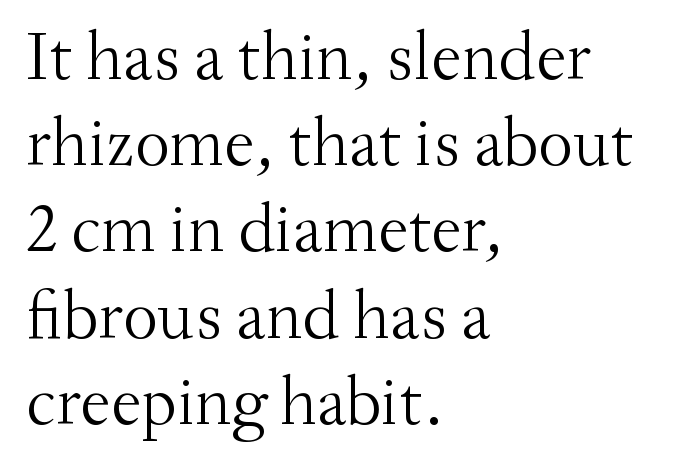
The image shows 69 px light serif type, upright; set left-aligned, normal line spacing (1.25x), normal letter spacing, not underlined; medium stroke contrast and a small x-height.
